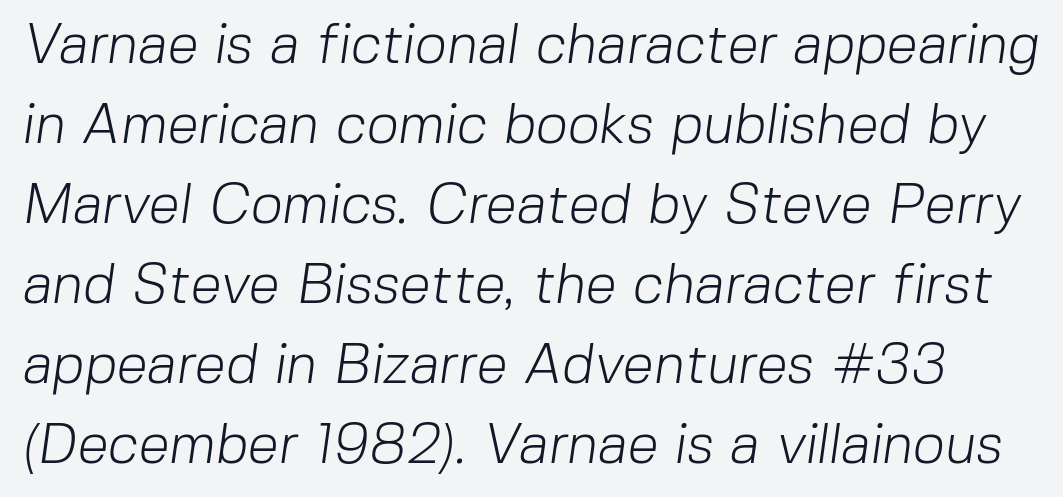
The passage shown stacks its lines at a standard gap. The typeface has the unassuming heft of standard copy or less. Type style note: lacks serifs. A typesetter would call this zero additional tracking. Any mark beneath the type? The region is blank.
